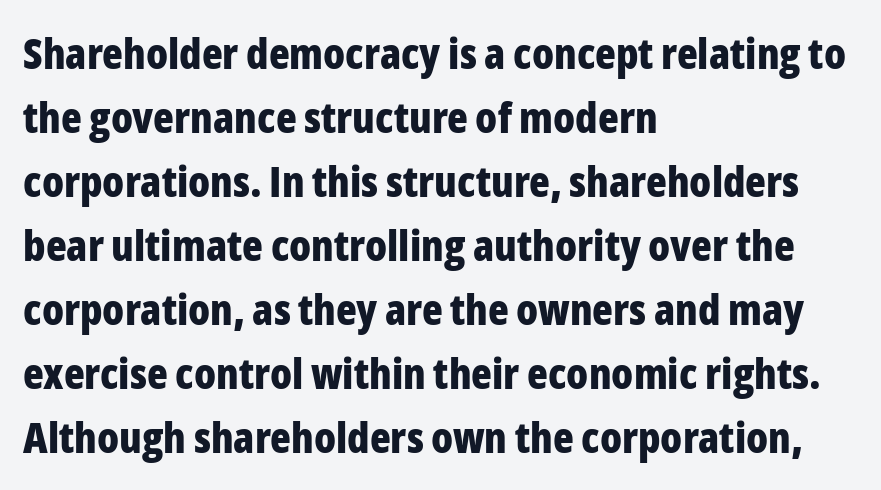
{"serif": "no", "italic": "no", "bold": "yes", "weight": "bold", "width": "condensed", "stroke_contrast": "low", "x_height": "medium", "monospaced": "no", "underline": "no", "align": "left", "line_spacing": "normal", "line_spacing_ratio": 1.49, "letter_spacing": "normal", "letter_spacing_em": 0.0, "glyph_px": 43}
